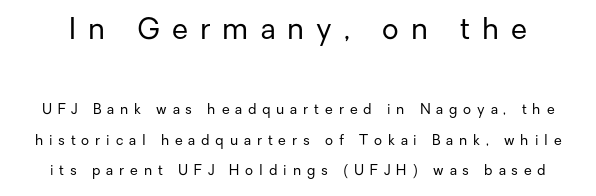
The characters are drawn with everyday or finer stroke widths. You could not count columns in this text — the font is proportionally spaced. The words here are not underlined. Between these two stacked blocks, the higher one wins on size.
